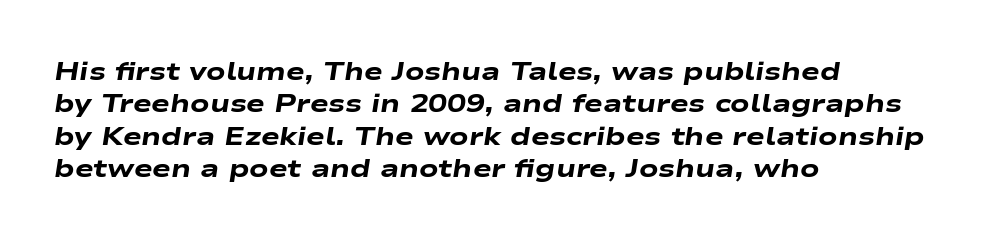
{"italic": "yes", "lean": "right", "slant_degrees": 9, "bold": "yes", "underline": "no", "align": "left", "line_spacing": "normal", "line_spacing_ratio": 1.3, "letter_spacing": "normal", "letter_spacing_em": 0.0, "glyph_px": 25}
